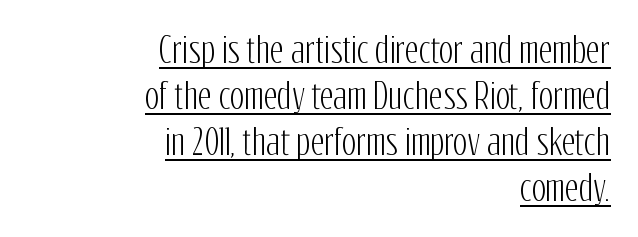
Nothing sits at the stroke ends, so this counts as sans-serif. Spacing between characters is what you'd get straight out of the box. Spacing verdict: proportional, widths tailored to each character. Decoration check: the copy is underlined. This sample uses an upright cut, with every glyph sitting square on the baseline.
